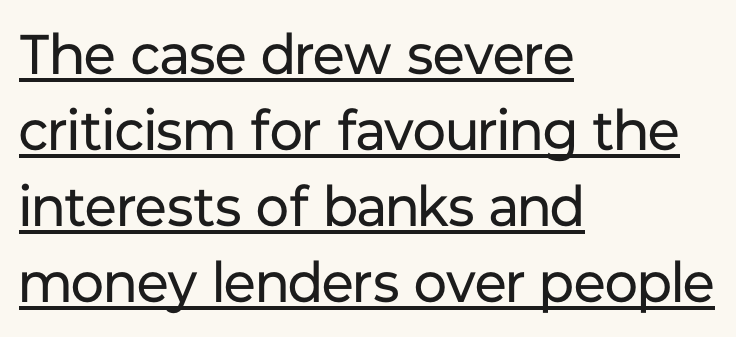
The image shows 56 px regular-weight sans-serif type, upright; set left-aligned, normal line spacing (1.36x), normal letter spacing, underlined; low stroke contrast and a medium x-height.
